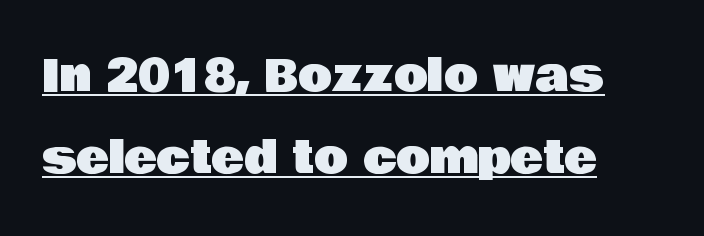
The image shows 44 px sans-serif type, upright; set left-aligned, line spacing 1.86x, normal letter spacing, underlined; low stroke contrast and a large x-height.
